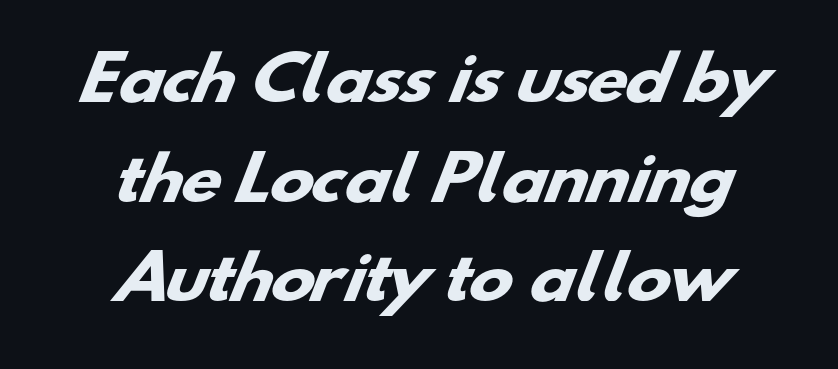
{"serif": "no", "bold": "yes", "weight": "heavy", "width": "wide", "stroke_contrast": "low", "x_height": "small", "monospaced": "no", "underline": "no", "align": "center", "line_spacing": "normal", "line_spacing_ratio": 1.69, "letter_spacing": "normal", "letter_spacing_em": 0.0, "glyph_px": 59}
